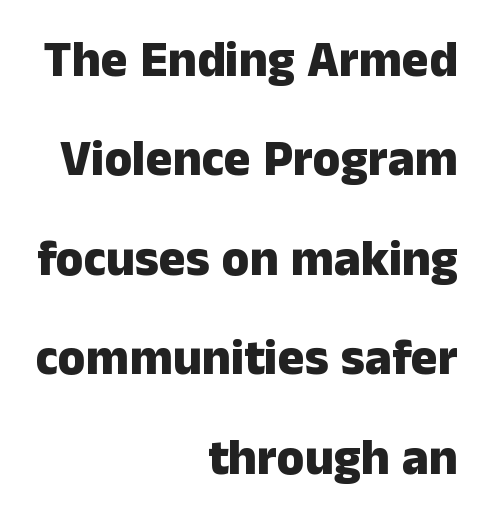
{"serif": "no", "italic": "no", "bold": "yes", "weight": "heavy", "width": "normal", "stroke_contrast": "low", "x_height": "medium", "monospaced": "no", "underline": "no", "align": "right", "line_spacing": "loose", "line_spacing_ratio": 1.99, "letter_spacing": "normal", "letter_spacing_em": 0.0, "glyph_px": 50}
